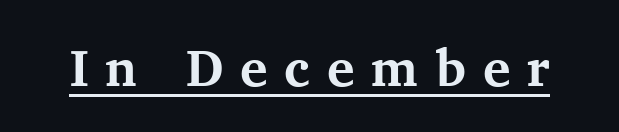
{"serif": "yes", "italic": "no", "bold": "yes", "weight": "bold", "width": "normal", "stroke_contrast": "medium", "x_height": "medium", "monospaced": "no", "underline": "yes", "letter_spacing": "wide", "letter_spacing_em": 0.32, "glyph_px": 52}
